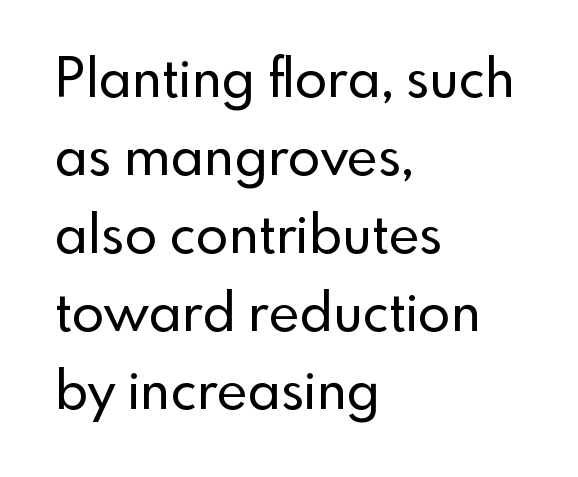
The image shows 53 px sans-serif type, upright; set left-aligned, normal line spacing (1.47x), normal letter spacing, not underlined; a small x-height.
